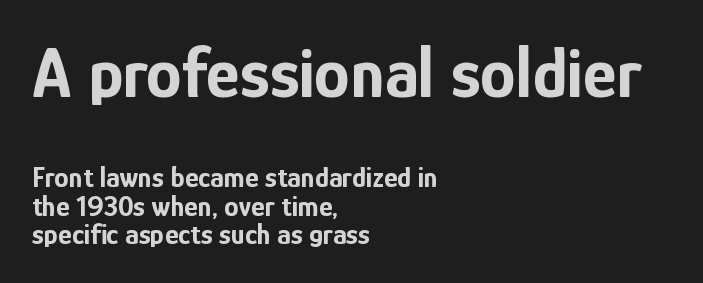
Look at the bottom of the vertical strokes: they stop flat, with no serifs. Is the lower block the larger one? No — the upper block carries the bigger type. Each word holds together tightly as a unit, with standard inter-letter gaps. Teacher's note: observe the even left margin — that is flush-left alignment. Honestly, the rows look squashed on top of each other.
